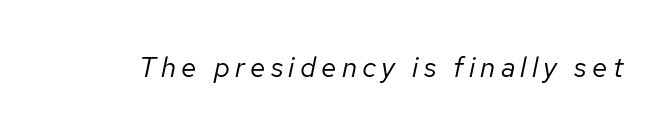
{"italic": "yes", "lean": "right", "slant_degrees": 12, "bold": "no", "weight": "regular", "width": "normal", "stroke_contrast": "low", "x_height": "medium", "monospaced": "no", "underline": "no", "glyph_px": 28}
